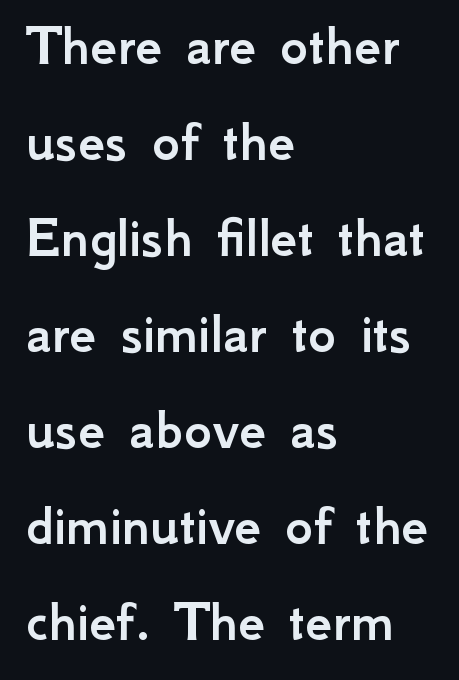
The space beneath each line is pristine and unruled. You can tell from the bare stems that sans-serif type was used. All the whitespace from short lines collects on the right. Inter-character spacing is left at the font's built-in metrics.
